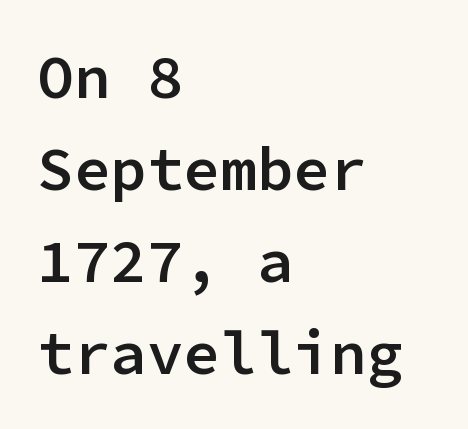
The image shows 61 px semibold sans-serif type, upright, monospaced; set left-aligned, normal line spacing (1.51x), normal letter spacing, not underlined; low stroke contrast and a medium x-height.
